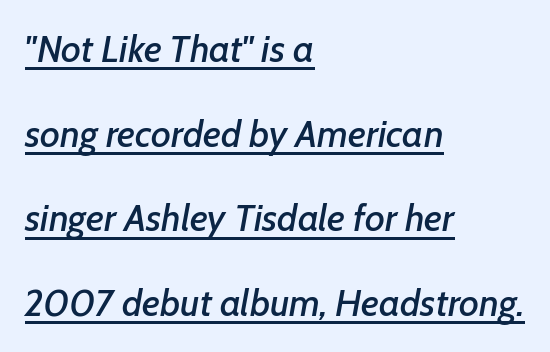
Q: Is the text italic (slanted)? A: Yes, it leans right by about 7 degrees.
Q: Is the text underlined? A: Yes.
Q: How is the paragraph aligned? A: Left-aligned.
Q: Is the spacing between letters normal or unusually wide? A: Normal.
Q: Is the spacing between lines tight, normal or loose? A: Loose.
Q: Width (condensed, normal, or wide)? A: Normal.
Q: Stroke contrast? A: Low.
Q: x-height? A: Medium.
Q: Monospaced? A: No.
